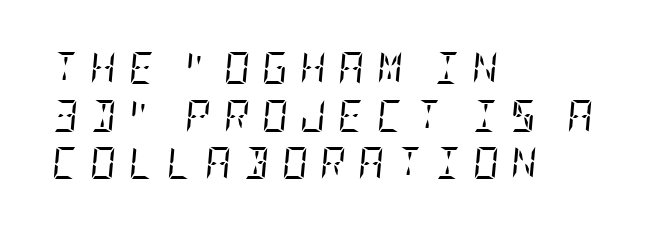
Q: Is the text bold? A: No.
Q: Is the text italic (slanted)? A: Yes, it leans right by about 5 degrees.
Q: Is the typeface a serif or a sans-serif typeface? A: Serif.
Q: Is the text underlined? A: No.
Q: How is the paragraph aligned? A: Left-aligned.
Q: Is the spacing between letters normal or unusually wide? A: Unusually wide.
Q: Is the spacing between lines tight, normal or loose? A: Normal.
Q: Width (condensed, normal, or wide)? A: Condensed.
Q: Stroke contrast? A: Low.
Q: x-height? A: Large.
